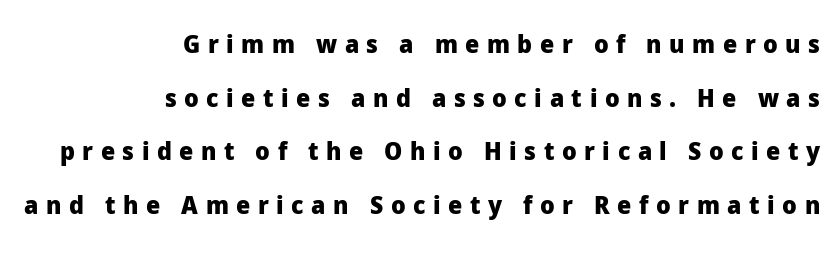
The lettering stays uniformly vertical, giving the passage a roman look. The specimen omits any rule beneath the text block's lines. Chunky letters — that's bold for sure. The vertical gap from one line to the next is large. Compared with typical body copy, the letter spacing here is much looser.
